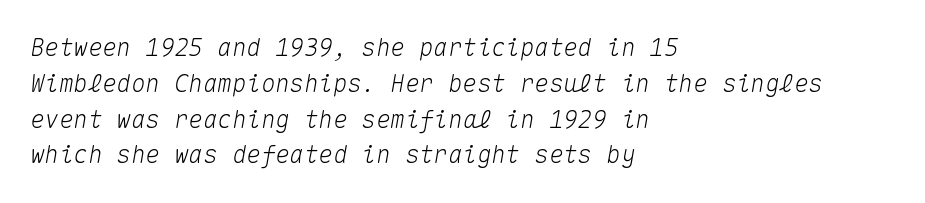
Bare-footed words on every line. The setting favours the left margin, as ordinary paragraphs usually do. This sample uses an oblique cut, with every glyph tilted off the vertical. There is no visible air inserted between adjacent glyphs. Regarding leading, the lines here are spaced in the standard way.
